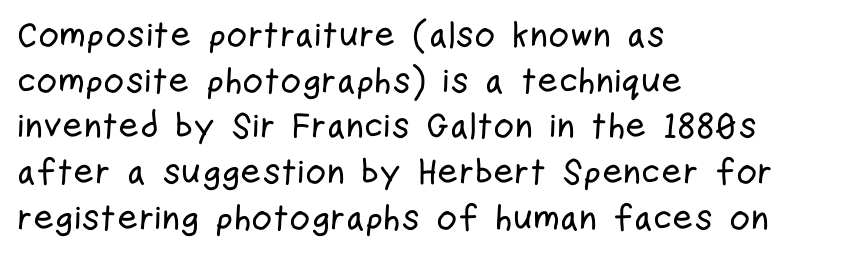
{"serif": "no", "italic": "no", "width": "condensed", "stroke_contrast": "low", "x_height": "medium", "monospaced": "no", "underline": "no", "align": "left", "line_spacing": "normal", "line_spacing_ratio": 1.27, "letter_spacing": "normal", "letter_spacing_em": 0.0, "glyph_px": 36}
